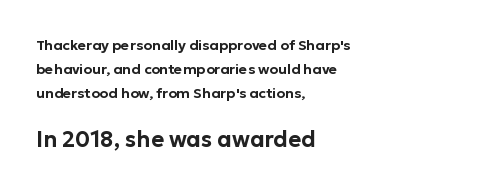
The image shows 22 px text type, upright; set left-aligned, line spacing 1.71x, normal letter spacing, not underlined; the second (bottom) block is 1.57x larger.
